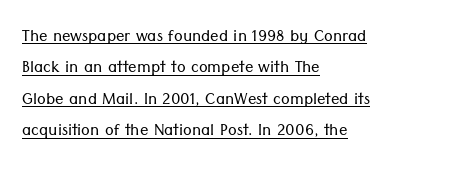
Q: Is the text bold? A: No.
Q: Is the text italic (slanted)? A: No, it is upright.
Q: Is the text underlined? A: Yes.
Q: How is the paragraph aligned? A: Left-aligned.
Q: Is the spacing between letters normal or unusually wide? A: Normal.
Q: Is the spacing between lines tight, normal or loose? A: Normal.
